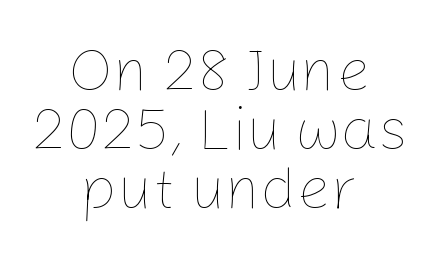
{"italic": "no", "bold": "no", "weight": "thin", "width": "normal", "stroke_contrast": "low", "x_height": "medium", "monospaced": "no", "underline": "no", "align": "center", "line_spacing": "tight", "line_spacing_ratio": 0.98, "letter_spacing": "normal", "letter_spacing_em": 0.0, "glyph_px": 60}
